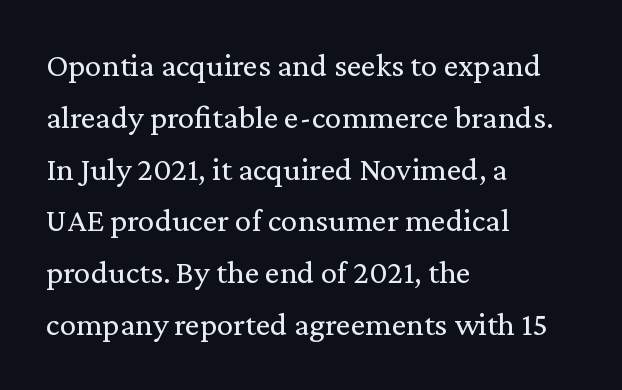
The image shows 33 px regular-weight serif type, upright; set left-aligned, normal line spacing (1.57x), normal letter spacing, not underlined; medium stroke contrast and a medium x-height.
